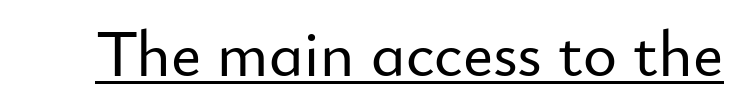
Q: Is the text italic (slanted)? A: No, it is upright.
Q: Is the typeface a serif or a sans-serif typeface? A: Sans-serif.
Q: Is the text underlined? A: Yes.
Q: Is the spacing between letters normal or unusually wide? A: Normal.
Q: Width (condensed, normal, or wide)? A: Normal.
Q: Stroke contrast? A: Low.
Q: x-height? A: Small.
Q: Monospaced? A: No.
